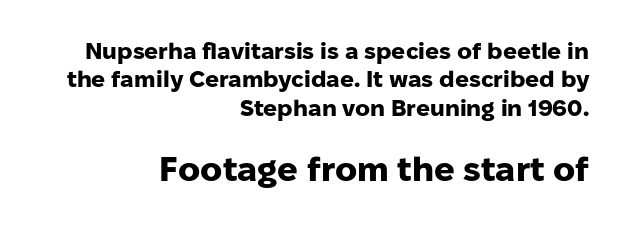
{"serif": "no", "italic": "no", "bold": "yes", "weight": "heavy", "width": "normal", "stroke_contrast": "low", "x_height": "medium", "monospaced": "no", "underline": "no", "align": "right", "line_spacing_ratio": 1.23, "letter_spacing": "normal", "letter_spacing_em": 0.0, "larger_block": "second", "size_ratio": 1.48, "glyph_px": 34}
